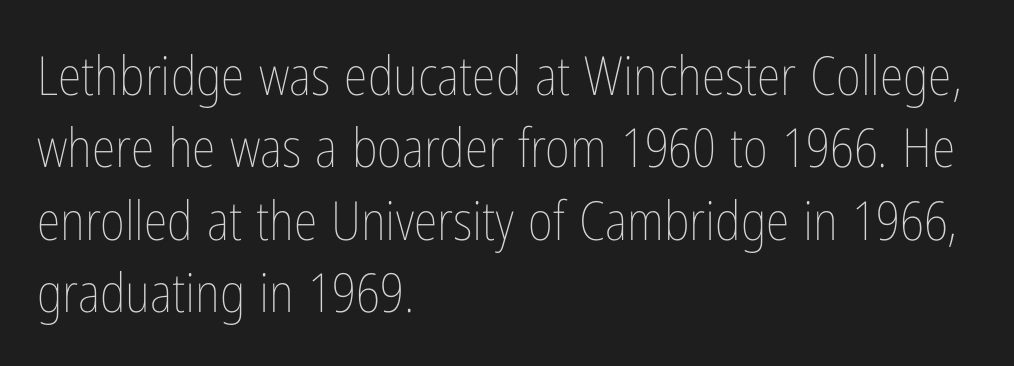
The image shows 54 px thin, condensed type, upright; set left-aligned, normal line spacing (1.34x), normal letter spacing, not underlined; low stroke contrast and a medium x-height.
